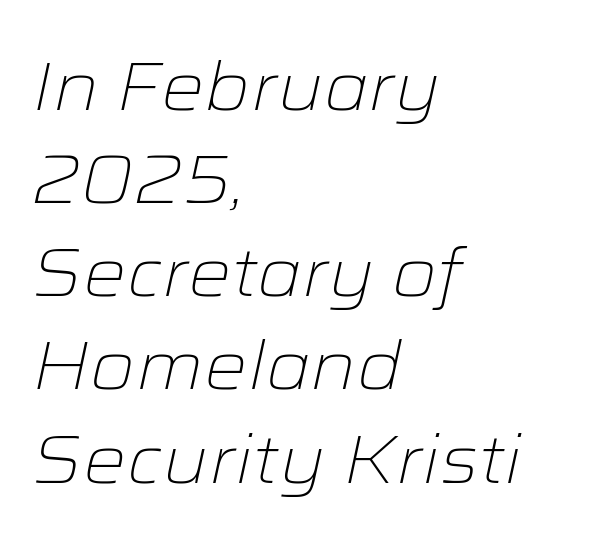
The image shows 68 px light, wide type, italic (leaning right); set left-aligned, normal line spacing (1.37x), normal letter spacing, not underlined; low stroke contrast and a medium x-height.
